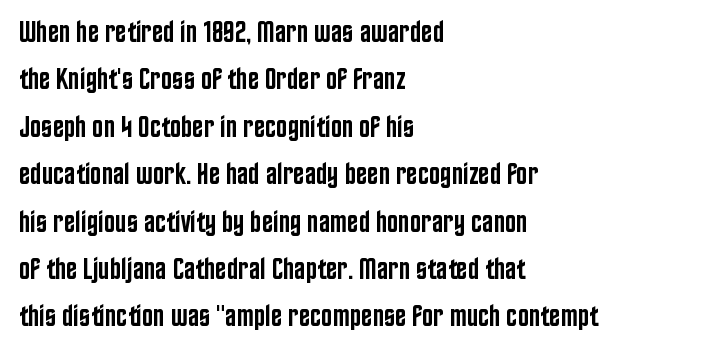
Q: Is the text bold? A: Semi-bold.
Q: Is the text italic (slanted)? A: No, it is upright.
Q: Is the typeface a serif or a sans-serif typeface? A: Sans-serif.
Q: Is the text underlined? A: No.
Q: How is the paragraph aligned? A: Left-aligned.
Q: Is the spacing between letters normal or unusually wide? A: Normal.
Q: Is the spacing between lines tight, normal or loose? A: Normal.
Q: Width (condensed, normal, or wide)? A: Condensed.
Q: Stroke contrast? A: Low.
Q: x-height? A: Large.
Q: Monospaced? A: No.
